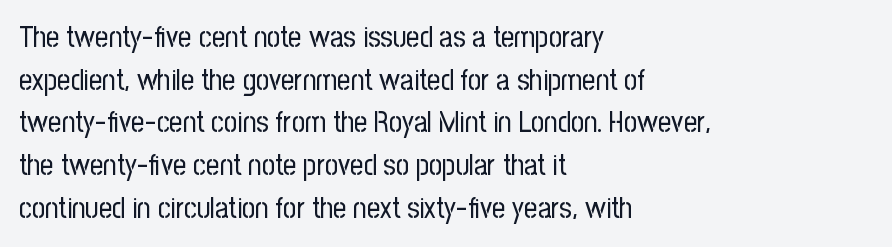
The image shows 29 px regular-weight, condensed sans-serif type, upright; set left-aligned, normal line spacing (1.47x), normal letter spacing, not underlined; low stroke contrast and a medium x-height.
